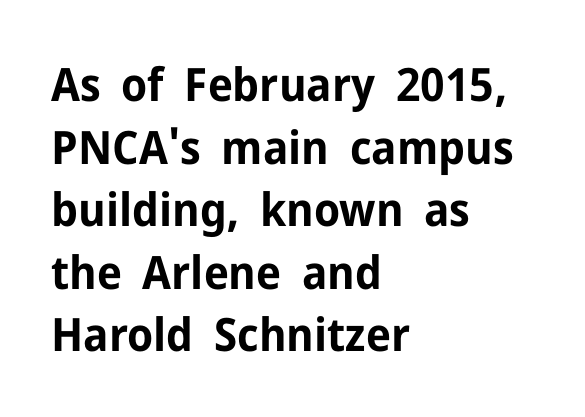
Unlike italic type, these characters show no tilt at all. The strokes are fattened all the way to bold. Vertically, the passage feels balanced, rows spaced as you'd expect. The letters advance in unequal steps, a hallmark of proportional type. This rendering features lettering with no underline. Observe the ordinary spacing: letters are neighbours, not strangers.
